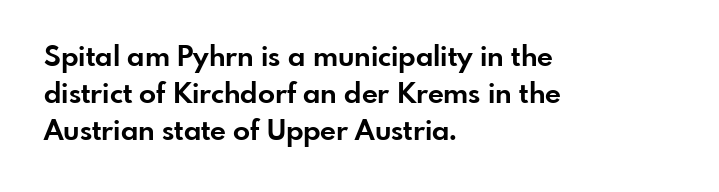
The image shows 28 px bold sans-serif type, upright; set left-aligned, normal line spacing (1.33x), normal letter spacing, not underlined; low stroke contrast and a small x-height.
